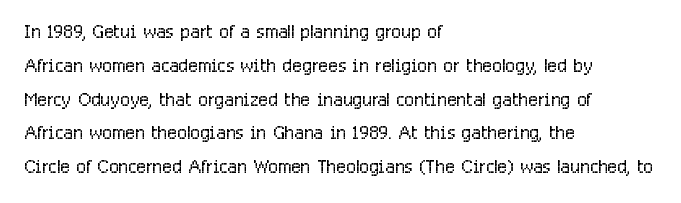
{"italic": "no", "bold": "no", "underline": "no", "align": "left", "line_spacing": "normal", "line_spacing_ratio": 1.3, "letter_spacing": "normal", "letter_spacing_em": 0.0, "glyph_px": 26}
